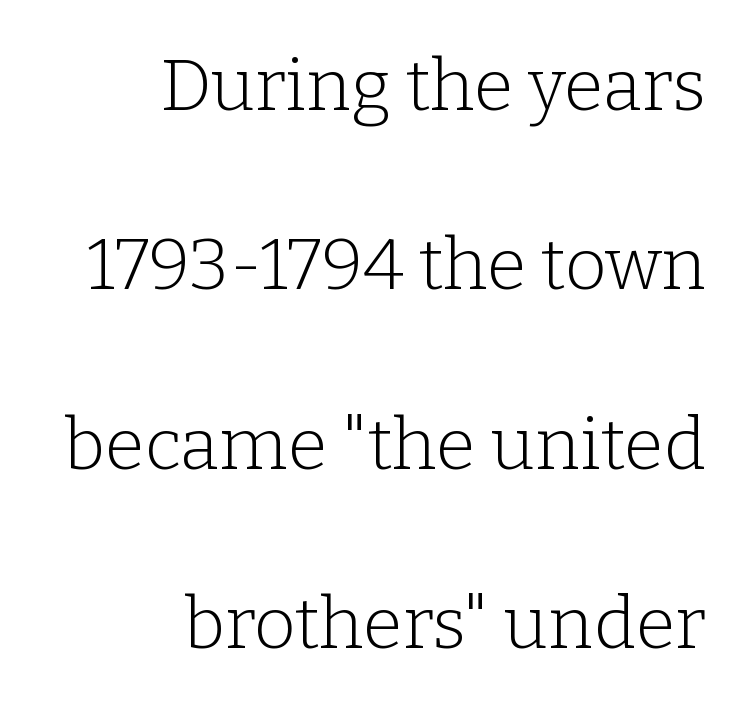
The vertical gap from one line to the next is large. The axis of the letterforms is exactly vertical. This sample uses plain, unmodified letter spacing. You can tell from the footed stems that serif type was used. The compositor pushed each line to the right boundary.
